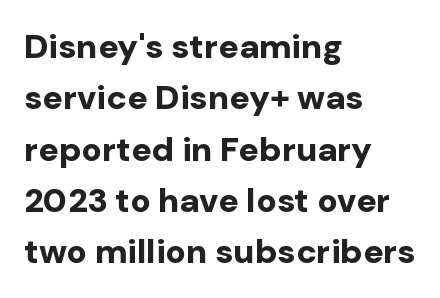
Q: Is the text bold? A: Yes.
Q: Is the text italic (slanted)? A: No, it is upright.
Q: Is the typeface a serif or a sans-serif typeface? A: Sans-serif.
Q: Is the text underlined? A: No.
Q: How is the paragraph aligned? A: Left-aligned.
Q: Is the spacing between letters normal or unusually wide? A: Normal.
Q: Is the spacing between lines tight, normal or loose? A: Normal.
Q: Width (condensed, normal, or wide)? A: Normal.
Q: Stroke contrast? A: Low.
Q: x-height? A: Medium.
Q: Monospaced? A: No.
